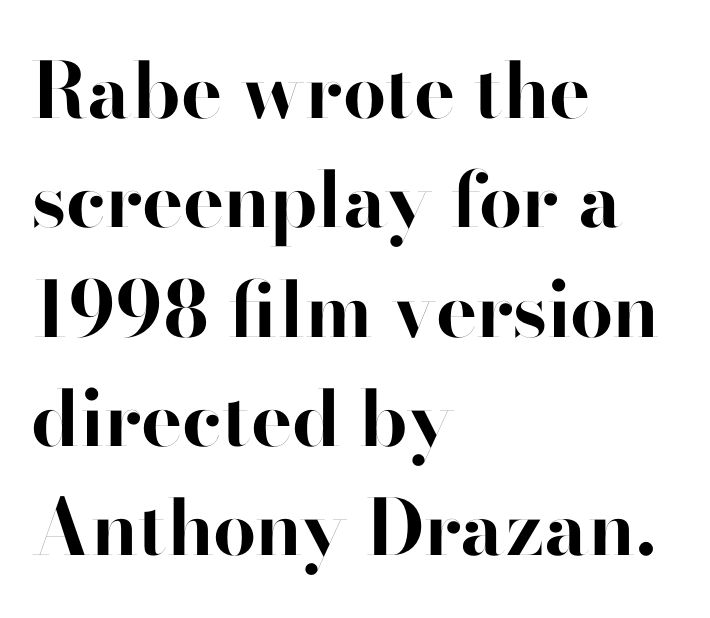
The image shows 77 px bold sans-serif type, upright; set left-aligned, normal line spacing (1.42x), normal letter spacing, not underlined; high stroke contrast and a small x-height.
